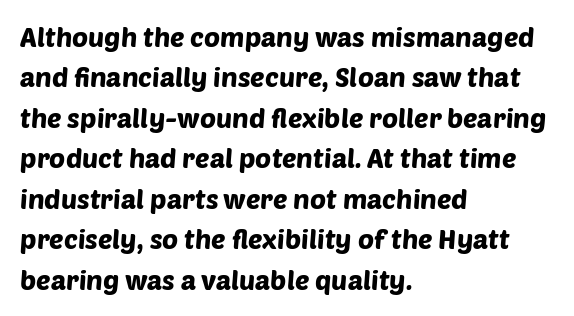
This rendering features lettering with no underline. Successive baselines arrive at the customary interval. Leftover space on each line is placed entirely after the last word. The passage shown has conventional tracking throughout.
